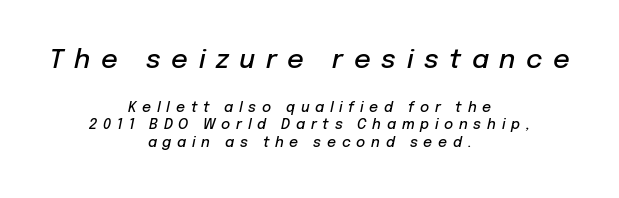
A bare baseline throughout the passage. The rendering applies a slant to the glyphs. These lines carry some extra weight — a demibold, not a full bold. Centered paragraph, ragged on both sides. Scale decreases going downward across the two blocks. The face used here is rendered with a markedly widened letterfit.
